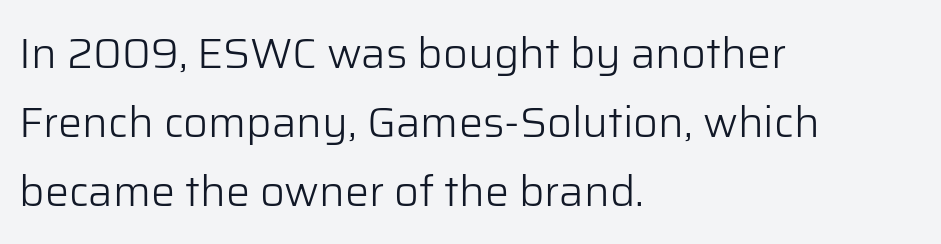
The image shows 43 px light sans-serif type, upright; set left-aligned, normal line spacing (1.6x), normal letter spacing, not underlined; low stroke contrast and a medium x-height.
